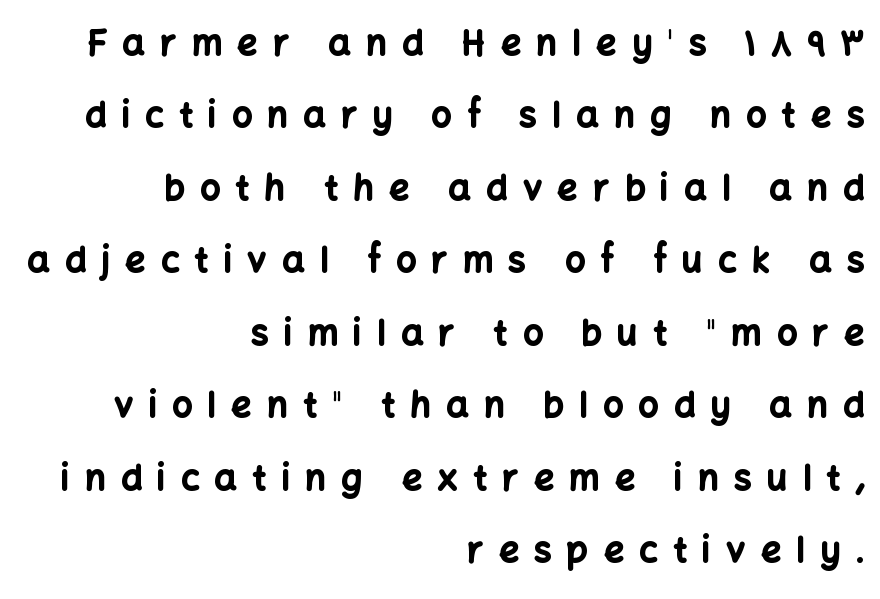
The passage shown is emphatically bold. The face used here is proportionally spaced, like ordinary book or web type. When letters stand straight like this, we call the style roman or upright. The face used here is rendered with a markedly widened letterfit. Caption: multi-line text, flush right, ragged left.
